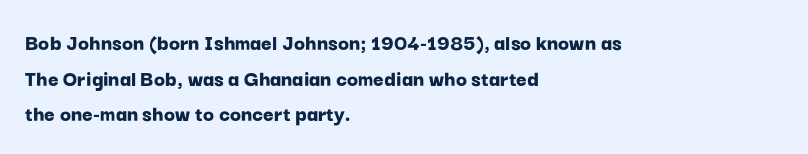
Is the block centered? No — it sits flush against the left margin. A full-strength bold gives these letters their thick strokes. The zone under the glyphs is completely vacant. This sample uses an upright cut, with every glyph sitting square on the baseline. The passage shown has conventional tracking throughout. The line-height multiplier appears to be the usual default.
